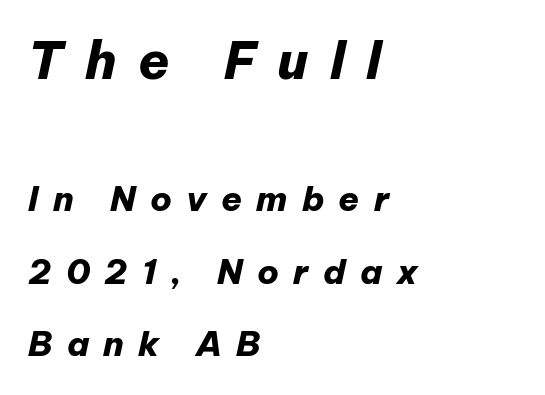
Q: Is the text bold? A: Yes.
Q: Is the text italic (slanted)? A: Yes, it leans right by about 12 degrees.
Q: Is the text underlined? A: No.
Q: How is the paragraph aligned? A: Left-aligned.
Q: Is the spacing between letters normal or unusually wide? A: Unusually wide.
Q: Is the spacing between lines tight, normal or loose? A: Loose.
Q: Which block of text is set in a larger size, the first (top) or the second (bottom)? A: The first (top) one.
Q: Width (condensed, normal, or wide)? A: Normal.
Q: Stroke contrast? A: Low.
Q: x-height? A: Medium.
Q: Monospaced? A: No.
